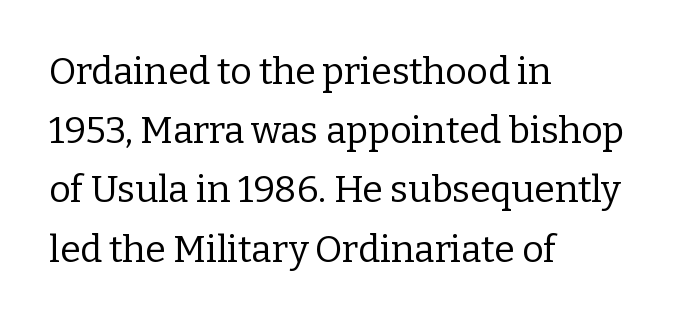
The image shows 37 px regular-weight serif type, upright; set left-aligned, normal line spacing (1.6x), normal letter spacing, not underlined; low stroke contrast and a medium x-height.
